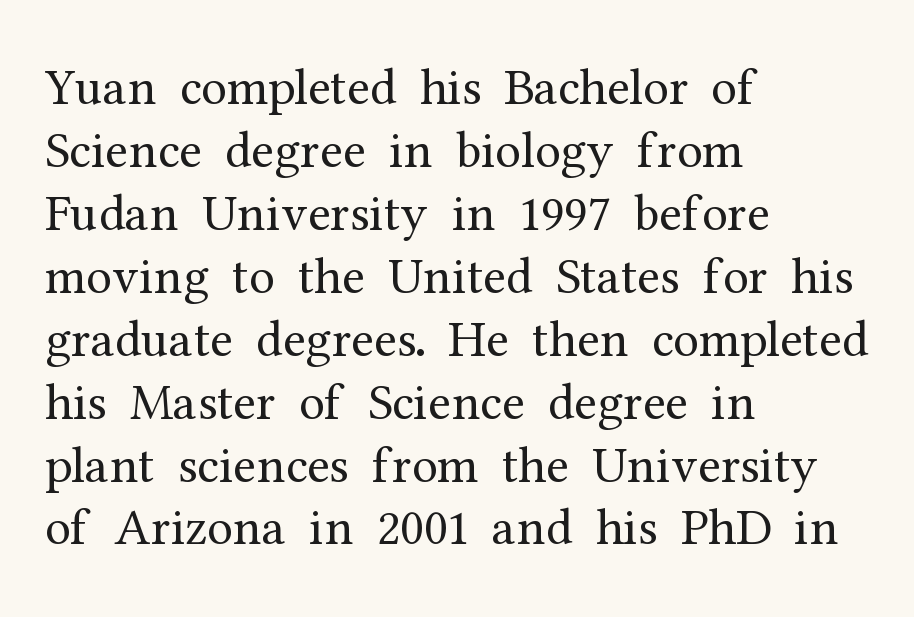
The image shows 52 px regular-weight serif type, upright; set left-aligned, line spacing 1.21x, normal letter spacing, not underlined; medium stroke contrast and a medium x-height.
